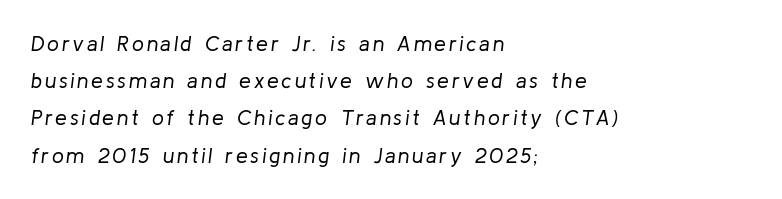
Q: Is the text bold? A: No.
Q: Is the text italic (slanted)? A: Yes, it leans right by about 8 degrees.
Q: Is the text underlined? A: No.
Q: How is the paragraph aligned? A: Left-aligned.
